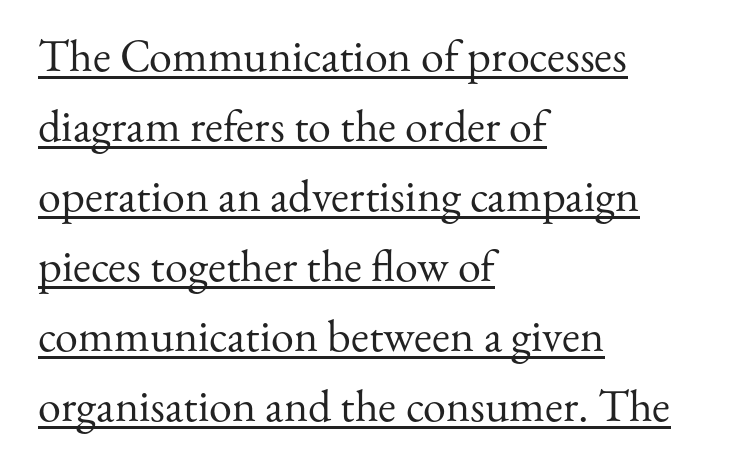
The image shows 46 px regular-weight serif type, upright; set left-aligned, normal line spacing (1.52x), normal letter spacing, underlined; medium stroke contrast and a small x-height.
